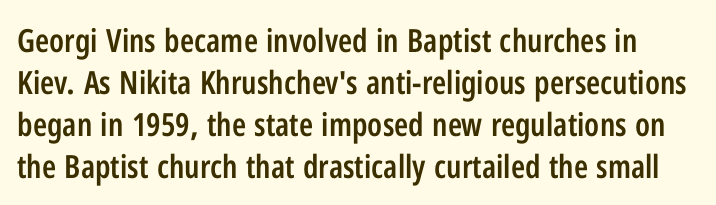
Each row of text sits above clean, open space. Serifs: no, the terminals of the letterforms are clean. When letters stand straight like this, we call the style roman or upright. This is the in-between weight designers call semibold or demi. Honestly, the letter spacing is just normal — you wouldn't notice it.
